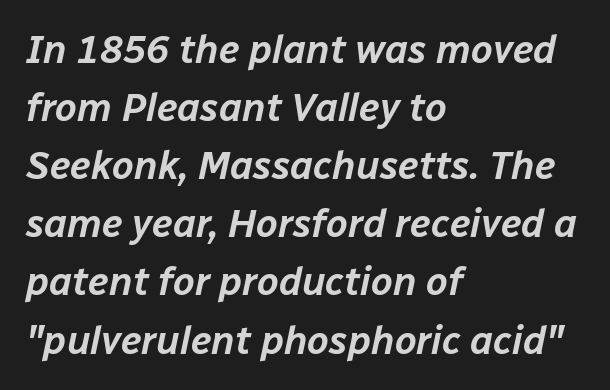
The image shows 39 px text type, italic (leaning right); set left-aligned, normal line spacing (1.49x), normal letter spacing, not underlined; low stroke contrast and a medium x-height.
